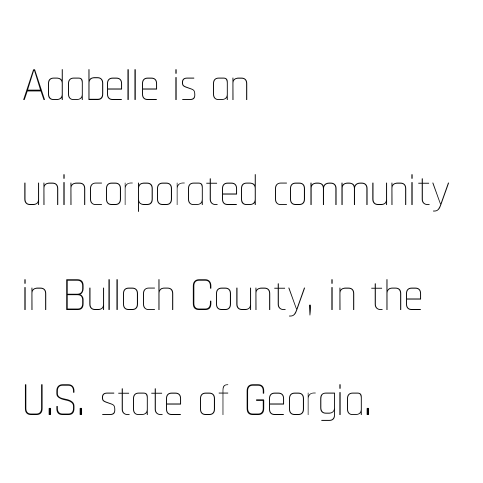
Q: Is the text bold? A: No.
Q: Is the text italic (slanted)? A: No, it is upright.
Q: Is the text underlined? A: No.
Q: How is the paragraph aligned? A: Left-aligned.
Q: Is the spacing between letters normal or unusually wide? A: Normal.
Q: Is the spacing between lines tight, normal or loose? A: Normal.
Q: Width (condensed, normal, or wide)? A: Condensed.
Q: Stroke contrast? A: Low.
Q: x-height? A: Medium.
Q: Monospaced? A: No.
